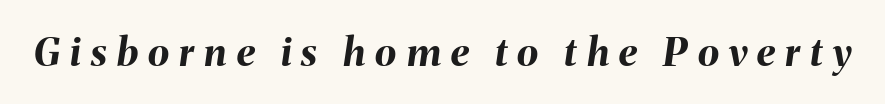
Q: Is the text bold? A: Yes.
Q: Is the text italic (slanted)? A: Yes, it leans right by about 8 degrees.
Q: Is the text underlined? A: No.
Q: Is the spacing between letters normal or unusually wide? A: Unusually wide.
Q: Width (condensed, normal, or wide)? A: Normal.
Q: Stroke contrast? A: Medium.
Q: x-height? A: Medium.
Q: Monospaced? A: No.
